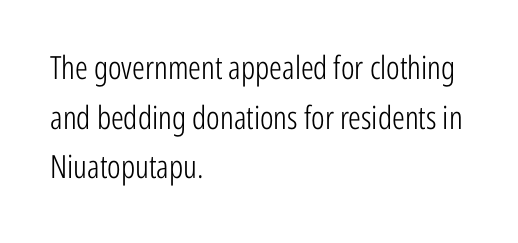
{"serif": "no", "italic": "no", "bold": "no", "weight": "light", "width": "condensed", "stroke_contrast": "low", "x_height": "medium", "monospaced": "no", "underline": "no", "align": "left", "line_spacing": "normal", "line_spacing_ratio": 1.55, "letter_spacing": "normal", "letter_spacing_em": 0.0, "glyph_px": 32}
